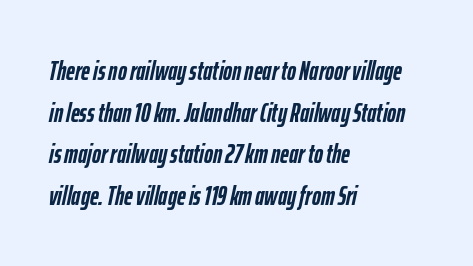
The image shows 27 px bold type, italic (leaning right); set left-aligned, normal line spacing (1.54x), normal letter spacing, not underlined.
